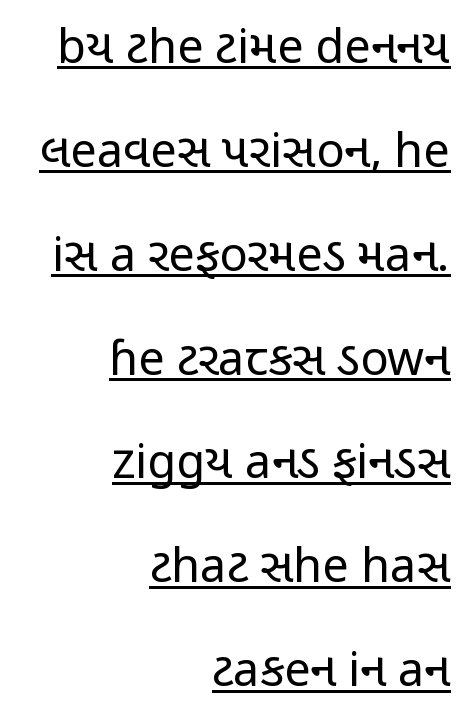
The image shows 47 px regular-weight, condensed sans-serif type, upright; set right-aligned, loose line spacing (2.21x), normal letter spacing, underlined; low stroke contrast and a medium x-height.
